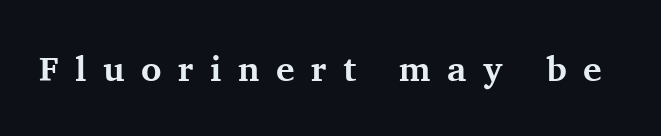
The image shows 35 px bold serif type, upright; set unusually wide letter spacing (+0.47 em), not underlined; medium stroke contrast and a medium x-height.
